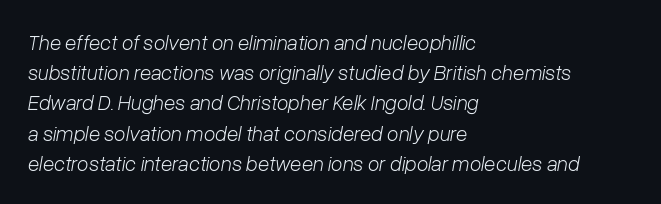
{"italic": "yes", "lean": "right", "slant_degrees": 10, "bold": "no", "underline": "no", "align": "left", "line_spacing": "normal", "line_spacing_ratio": 1.44, "letter_spacing": "normal", "letter_spacing_em": 0.0, "glyph_px": 21}
